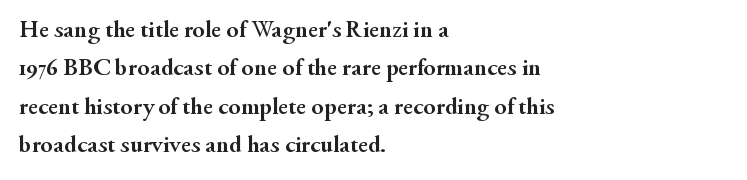
Q: Is the text bold? A: Yes.
Q: Is the text italic (slanted)? A: No, it is upright.
Q: Is the text underlined? A: No.
Q: How is the paragraph aligned? A: Left-aligned.
Q: Is the spacing between letters normal or unusually wide? A: Normal.
Q: Is the spacing between lines tight, normal or loose? A: Normal.
